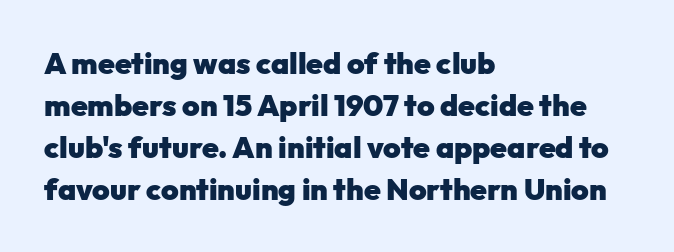
The typesetter chose a ragged-right arrangement here. Set as a true bold cut, around the 700 mark. Characters follow at the spacing the type designer built in. Looks like regular typesetting: each glyph gets only the width it needs. No feet cap the strokes, marking this as sans-serif type.
